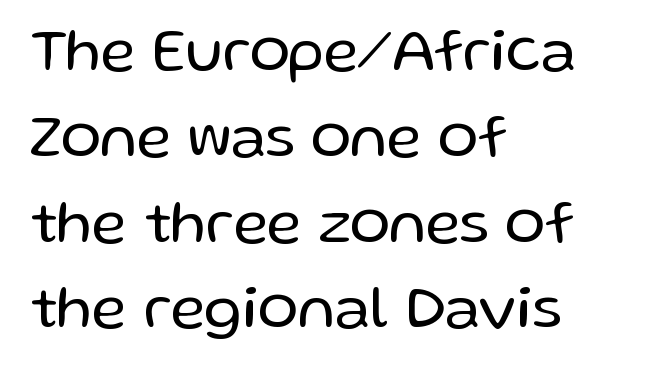
Short note: letters normally spaced. Type without underlining. Serifs: no, the terminals of the letterforms are clean. The font sits on the lighter half of the weight spectrum, regular included. Casual observation: everything's shoved over to the left. Summary of vertical rhythm: regular, with standard interline spacing.
